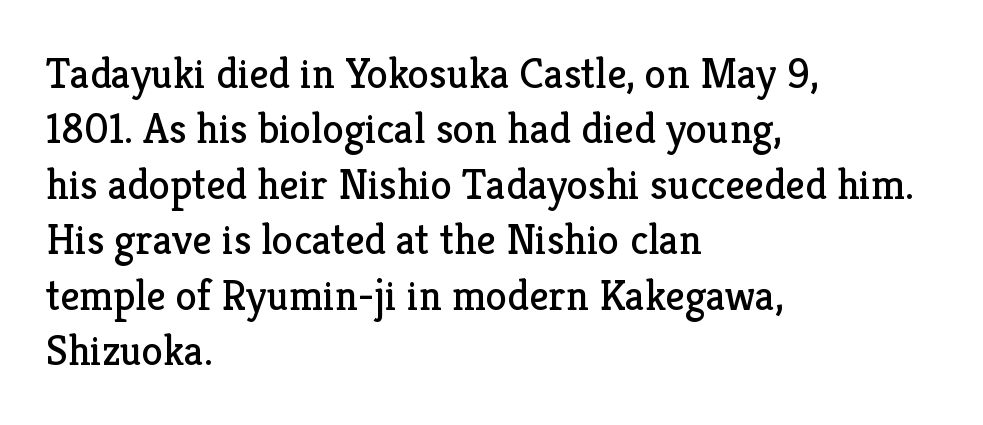
These lines stack with their left ends in a neat column. This rendering leaves character spacing at its baseline value. The letters advance in unequal steps, a hallmark of proportional type. Students, observe: this is what conventionally led text looks like. Serifs: yes, visible at the terminals of the letterforms. A quiet, ordinary-to-light weight characterises the typeface.
